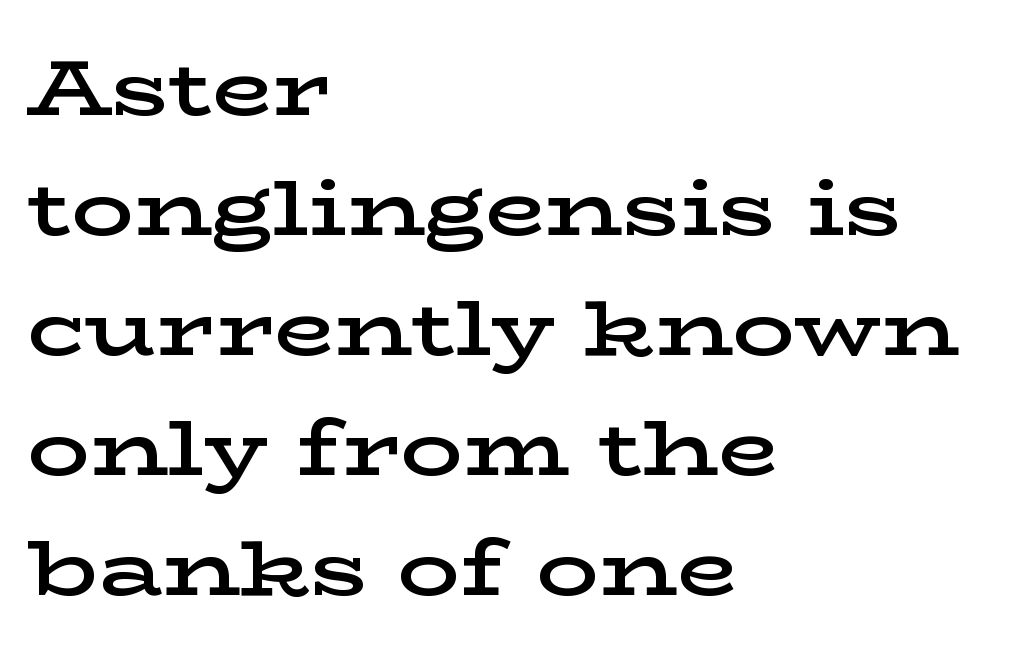
{"serif": "yes", "italic": "no", "bold": "semi", "weight": "semibold", "width": "wide", "stroke_contrast": "low", "x_height": "medium", "monospaced": "no", "underline": "no", "align": "left", "line_spacing": "normal", "line_spacing_ratio": 1.54, "letter_spacing": "normal", "letter_spacing_em": 0.0, "glyph_px": 78}
